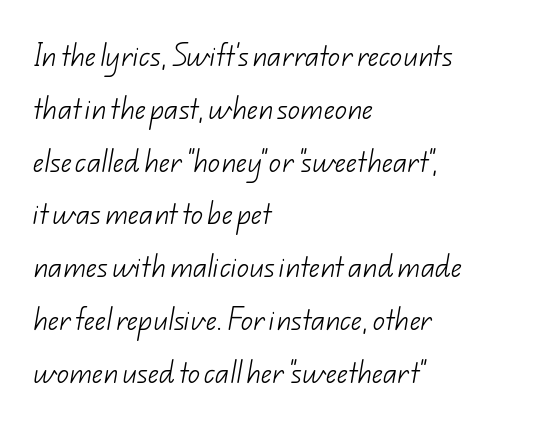
{"bold": "no", "underline": "no", "align": "left", "line_spacing": "loose", "line_spacing_ratio": 2.2, "letter_spacing": "normal", "letter_spacing_em": 0.0, "glyph_px": 24}
